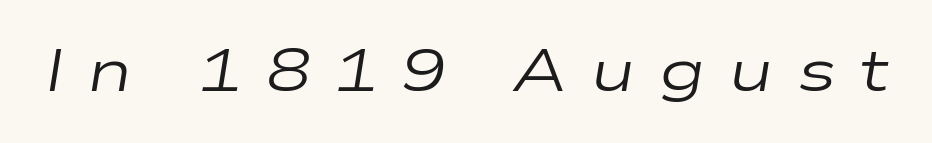
The horizontal fit of the characters is loose and conspicuously gappy. The space beneath each line is pristine and unruled. When letters slant like this, we call the style italic. Is the type heavy? It reads as light-to-regular instead. Varying glyph widths throughout — classic text-font behaviour.
